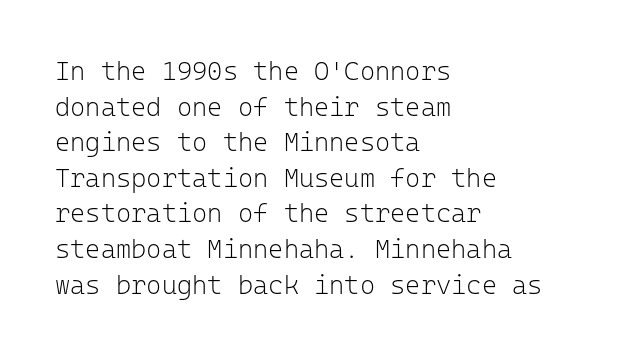
The image shows 26 px text type, upright; set left-aligned, normal line spacing (1.37x), normal letter spacing, not underlined.
